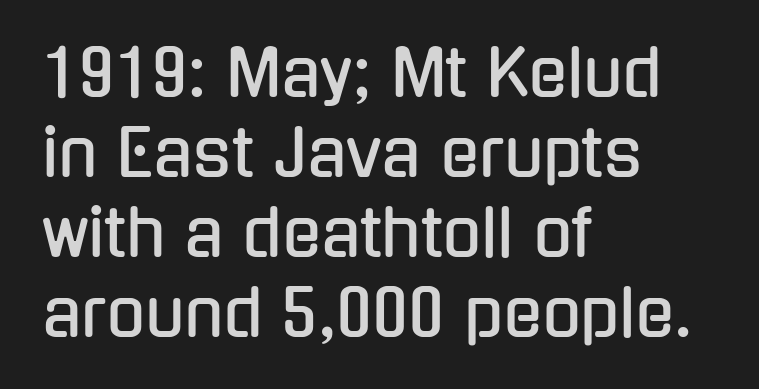
Q: Is the text italic (slanted)? A: No, it is upright.
Q: Is the typeface a serif or a sans-serif typeface? A: Sans-serif.
Q: Is the text underlined? A: No.
Q: How is the paragraph aligned? A: Left-aligned.
Q: Is the spacing between letters normal or unusually wide? A: Normal.
Q: Is the spacing between lines tight, normal or loose? A: Normal.
Q: Width (condensed, normal, or wide)? A: Condensed.
Q: Stroke contrast? A: Low.
Q: x-height? A: Medium.
Q: Monospaced? A: No.
